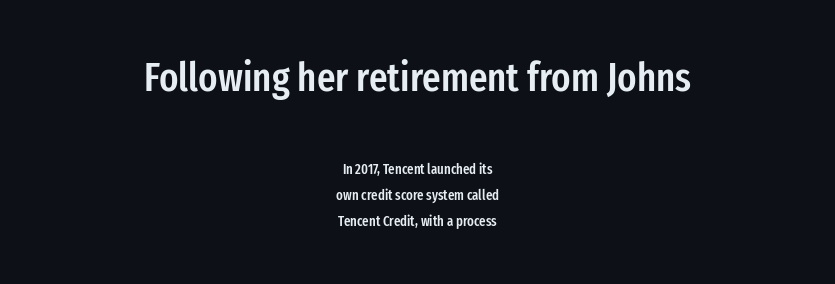
{"serif": "no", "italic": "no", "bold": "semi", "weight": "semibold", "width": "condensed", "stroke_contrast": "low", "x_height": "medium", "monospaced": "no", "underline": "no", "align": "center", "line_spacing_ratio": 1.87, "letter_spacing": "normal", "letter_spacing_em": 0.0, "larger_block": "first", "size_ratio": 2.86, "glyph_px": 40}
